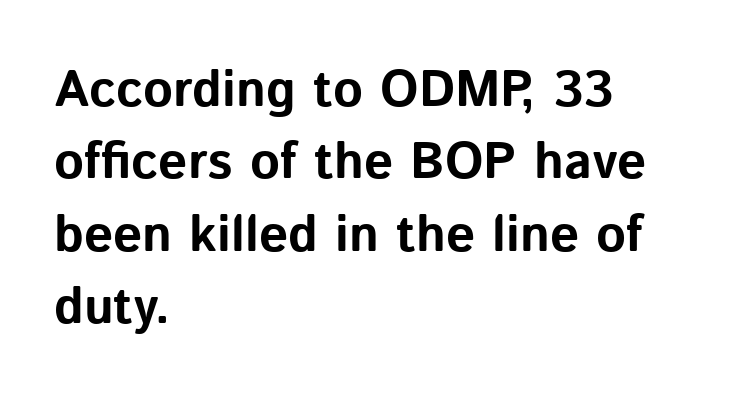
The image shows 51 px bold sans-serif type, upright; set left-aligned, normal line spacing (1.42x), normal letter spacing, not underlined; low stroke contrast and a medium x-height.
